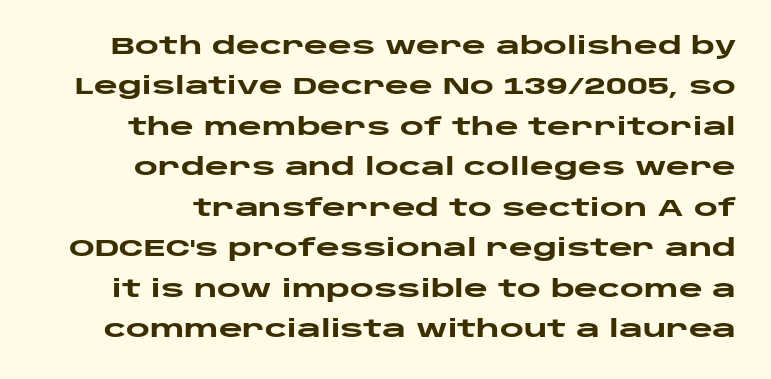
Ascenders rise straight up at ninety degrees. The face used here has the dense, thick strokes of a bold. Tracking here is standard; glyphs follow each other at the usual distance. A bare baseline throughout the passage.
